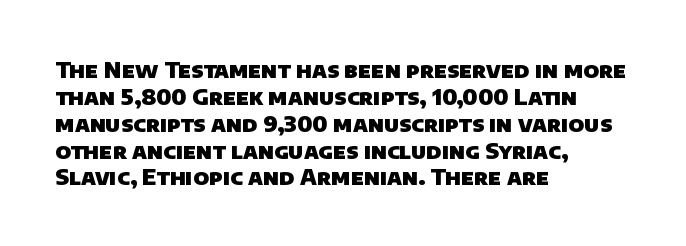
The image shows 22 px bold type; set left-aligned, line spacing 1.22x, normal letter spacing, not underlined.
